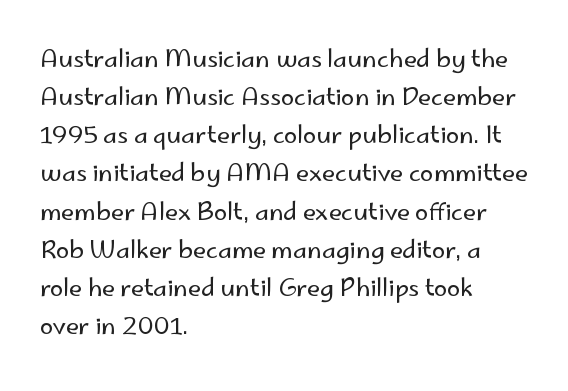
{"italic": "no", "bold": "no", "underline": "no", "align": "left", "line_spacing": "normal", "line_spacing_ratio": 1.59, "letter_spacing": "normal", "letter_spacing_em": 0.0, "glyph_px": 24}
